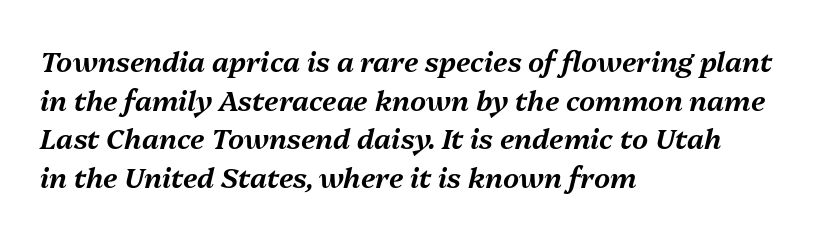
Q: Is the text italic (slanted)? A: Yes, it leans right by about 13 degrees.
Q: Is the text underlined? A: No.
Q: How is the paragraph aligned? A: Left-aligned.
Q: Is the spacing between letters normal or unusually wide? A: Normal.
Q: Is the spacing between lines tight, normal or loose? A: Normal.
Q: Width (condensed, normal, or wide)? A: Normal.
Q: Stroke contrast? A: Medium.
Q: x-height? A: Medium.
Q: Monospaced? A: No.
